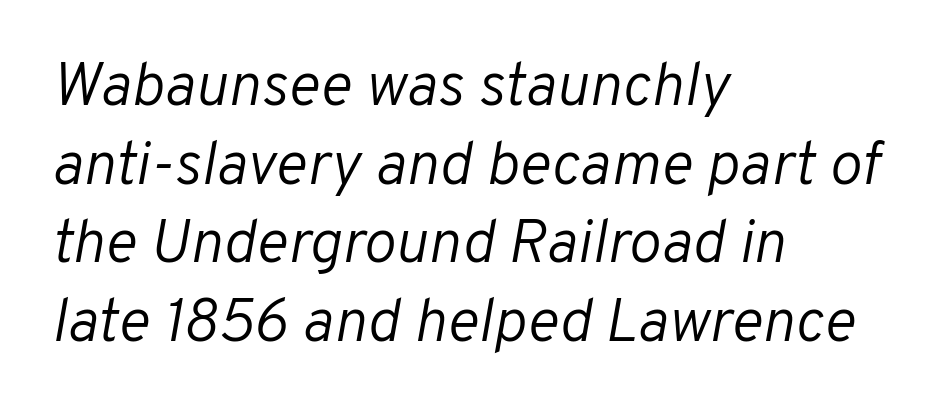
The ragged edge is on the right, which tells us the setting is flush left. Vertical stems look standard width or narrower in stroke. Each letter keeps its own natural width here, so spacing adapts to shape. No word sits above an underline.
